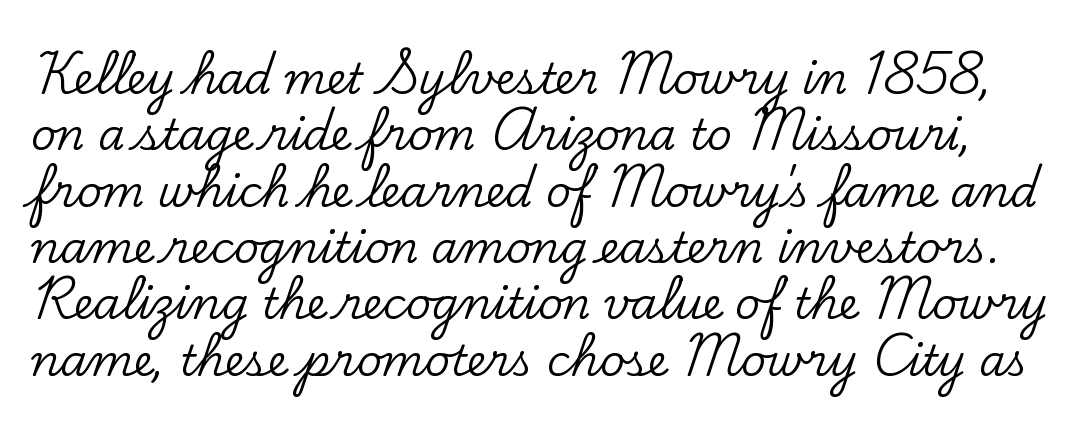
{"serif": "yes", "width": "normal", "stroke_contrast": "low", "x_height": "small", "monospaced": "no", "underline": "no", "line_spacing": "normal", "line_spacing_ratio": 1.31, "letter_spacing": "normal", "letter_spacing_em": 0.0, "glyph_px": 43}
